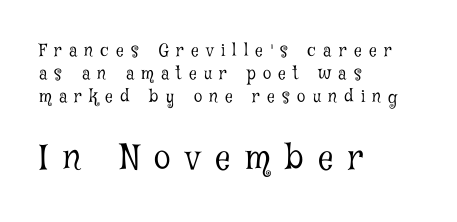
Does the type have serifs? Yes, each stem ends in a small foot. Reading top to bottom, the characters get bigger at the block break. You could only call the tracking loose — the letters float apart. Short and long lines alike share a common starting point at left.
